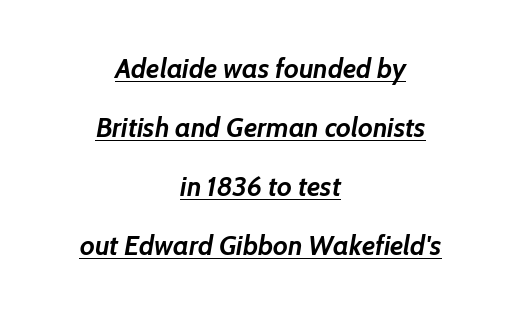
{"italic": "yes", "lean": "right", "slant_degrees": 7, "bold": "yes", "underline": "yes", "align": "center", "line_spacing": "loose", "line_spacing_ratio": 2.19, "letter_spacing": "normal", "letter_spacing_em": 0.0, "glyph_px": 27}
